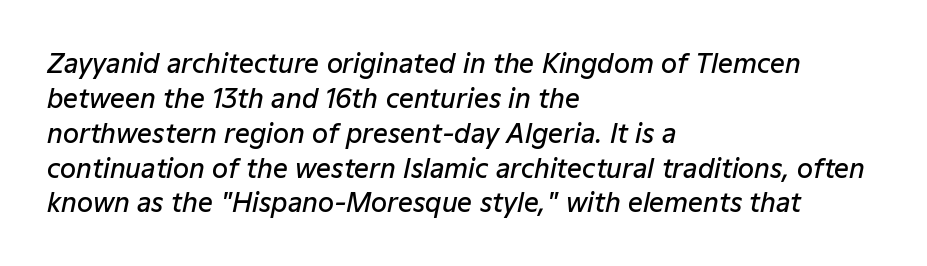
Is the block centered? No — it sits flush against the left margin. Look at the stroke-to-counter ratio: somewhat heavy, a semibold. Tracking here is standard; glyphs follow each other at the usual distance. A bare baseline throughout the passage.
